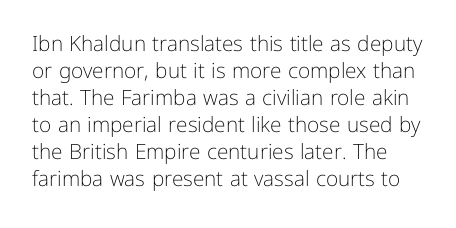
The image shows 21 px text type, upright; set normal line spacing (1.29x), normal letter spacing, not underlined.
